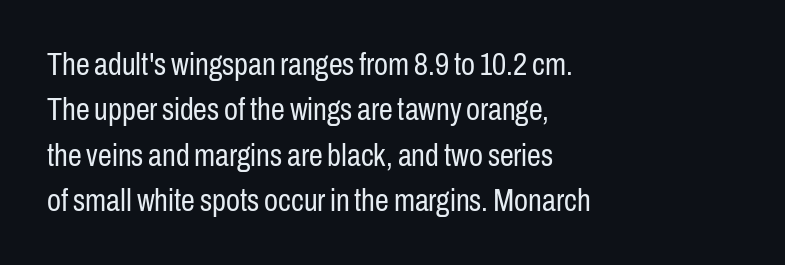
The image shows 31 px regular-weight, condensed sans-serif type, upright; set left-aligned, normal line spacing (1.46x), normal letter spacing, not underlined; low stroke contrast and a medium x-height.
